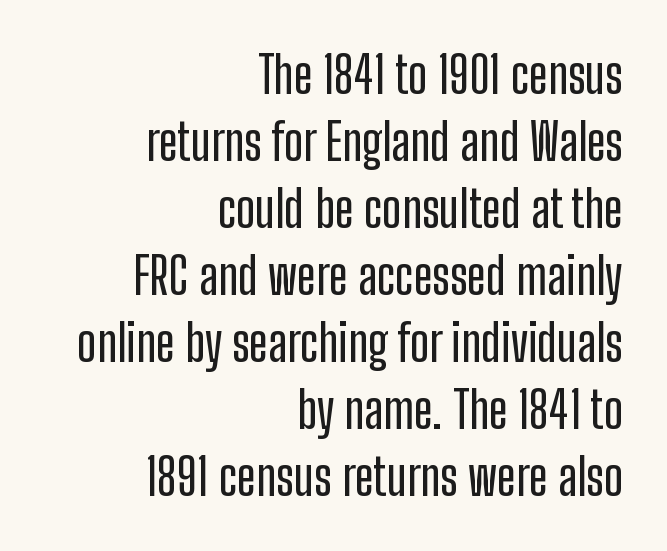
Quick note: not italic, upright. Is this a fixed-width face? No — the glyphs have proportional, varying widths. Compared with typical paragraphs, the rows here are spaced about the same. Does the copy run flush right? Yes — the right margin is perfectly even.
